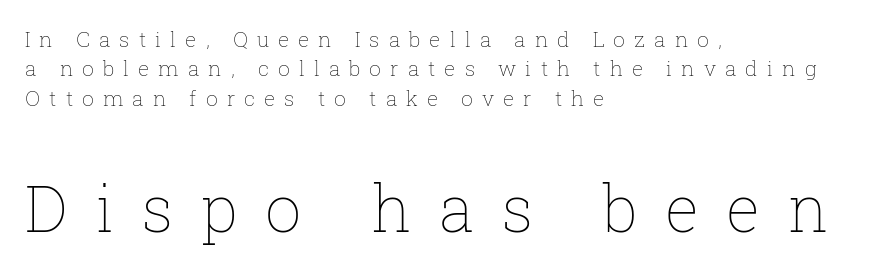
{"italic": "no", "bold": "no", "weight": "thin", "width": "normal", "stroke_contrast": "low", "x_height": "medium", "monospaced": "no", "underline": "no", "align": "left", "line_spacing": "normal", "line_spacing_ratio": 1.4, "letter_spacing": "wide", "letter_spacing_em": 0.43, "larger_block": "second", "size_ratio": 3.05, "glyph_px": 64}
